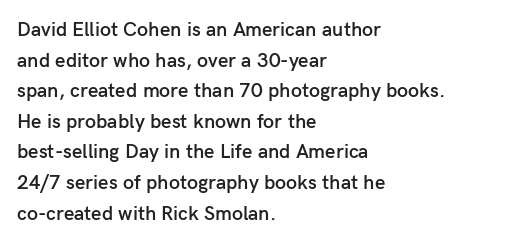
This rendering features lettering with no underline. Students, observe: this is what conventionally led text looks like. Students, note that the glyphs here touch the page at normal intervals. The specimen reads as upright at a glance.
